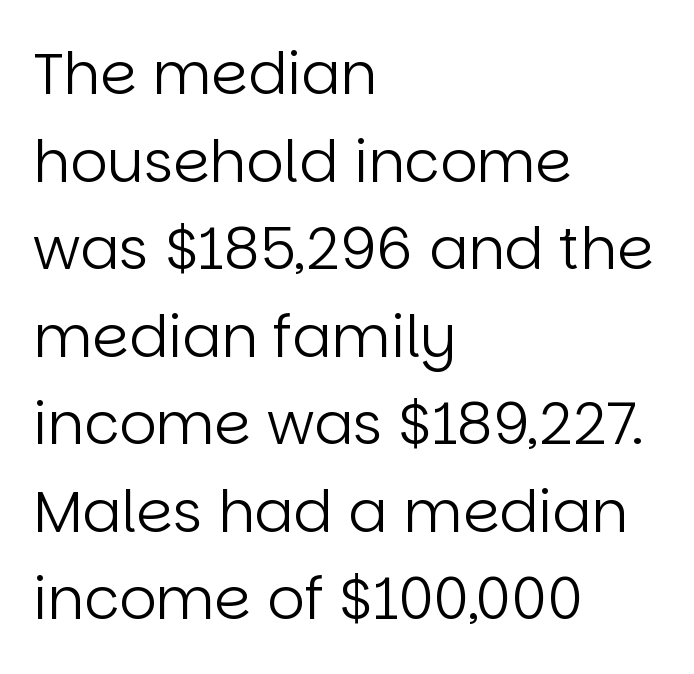
Q: Is the text bold? A: No.
Q: Is the text italic (slanted)? A: No, it is upright.
Q: Is the typeface a serif or a sans-serif typeface? A: Sans-serif.
Q: Is the text underlined? A: No.
Q: How is the paragraph aligned? A: Left-aligned.
Q: Is the spacing between letters normal or unusually wide? A: Normal.
Q: Is the spacing between lines tight, normal or loose? A: Normal.
Q: Width (condensed, normal, or wide)? A: Normal.
Q: Stroke contrast? A: Low.
Q: x-height? A: Large.
Q: Monospaced? A: No.
